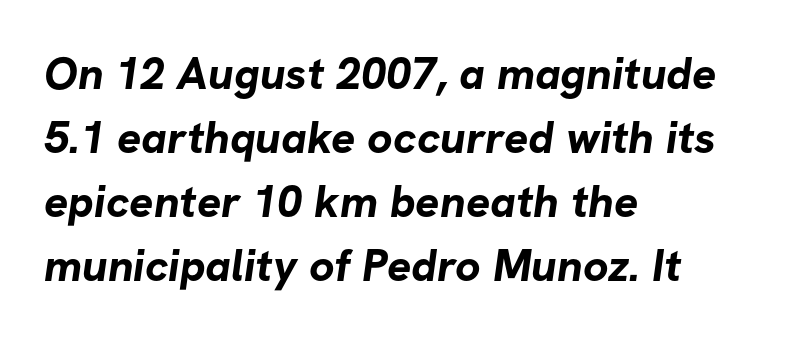
Is this a fixed-width face? No — the glyphs have proportional, varying widths. The typeface chosen for these lines omits serifs. Students, note that the glyphs here touch the page at normal intervals. Chunky letters — that's bold for sure. The space between consecutive lines is moderate.
